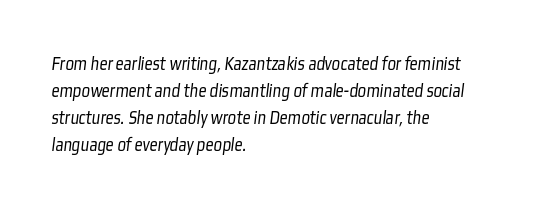
Q: Is the text bold? A: No.
Q: Is the text underlined? A: No.
Q: How is the paragraph aligned? A: Left-aligned.
Q: Is the spacing between letters normal or unusually wide? A: Normal.
Q: Is the spacing between lines tight, normal or loose? A: Normal.
